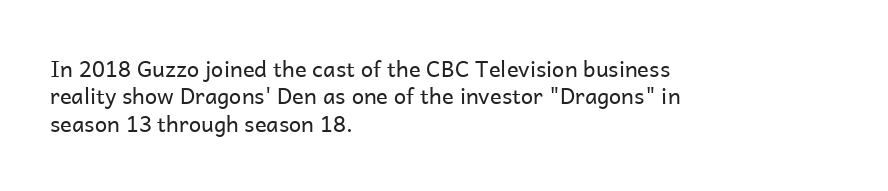
Q: Is the text bold? A: No.
Q: Is the text italic (slanted)? A: No, it is upright.
Q: Is the text underlined? A: No.
Q: How is the paragraph aligned? A: Left-aligned.
Q: Is the spacing between letters normal or unusually wide? A: Normal.
